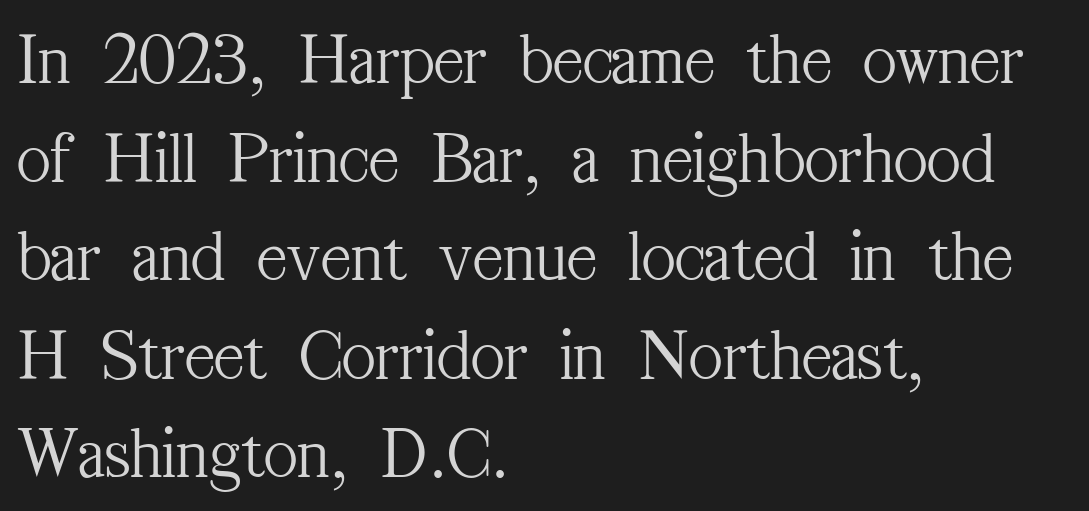
The image shows 73 px light, condensed serif type, upright; set left-aligned, normal line spacing (1.35x), normal letter spacing, not underlined; medium stroke contrast and a medium x-height.
